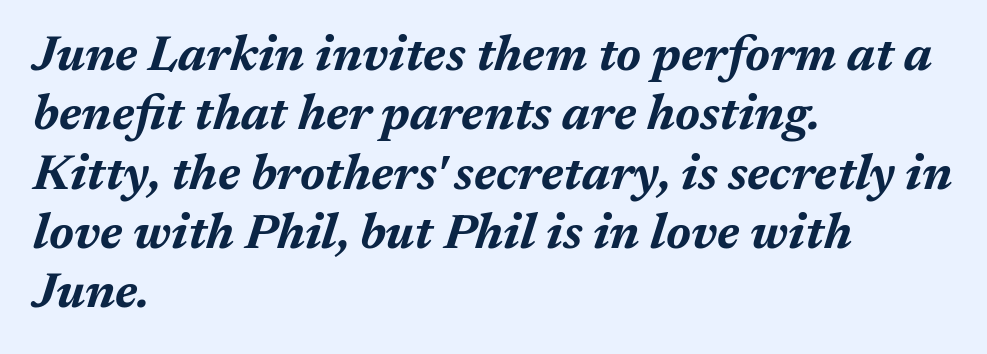
Q: Is the text bold? A: Yes.
Q: Is the text italic (slanted)? A: Yes, it leans right by about 17 degrees.
Q: Is the text underlined? A: No.
Q: How is the paragraph aligned? A: Left-aligned.
Q: Is the spacing between letters normal or unusually wide? A: Normal.
Q: Width (condensed, normal, or wide)? A: Normal.
Q: Stroke contrast? A: Medium.
Q: x-height? A: Medium.
Q: Monospaced? A: No.
